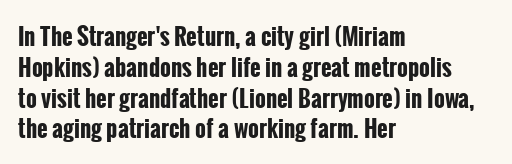
Q: Is the text bold? A: Yes.
Q: Is the text italic (slanted)? A: No, it is upright.
Q: Is the text underlined? A: No.
Q: How is the paragraph aligned? A: Left-aligned.
Q: Is the spacing between letters normal or unusually wide? A: Normal.
Q: Is the spacing between lines tight, normal or loose? A: Normal.
